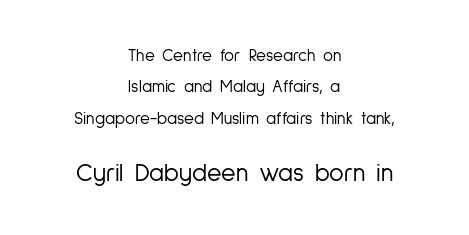
Q: Is the text bold? A: No.
Q: Is the text italic (slanted)? A: No, it is upright.
Q: Is the text underlined? A: No.
Q: How is the paragraph aligned? A: Centered.
Q: Is the spacing between letters normal or unusually wide? A: Normal.
Q: Which block of text is set in a larger size, the first (top) or the second (bottom)? A: The second (bottom) one.
